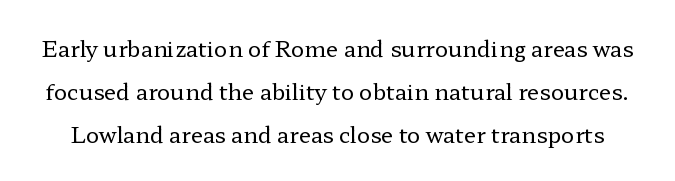
Q: Is the text bold? A: No.
Q: Is the text italic (slanted)? A: No, it is upright.
Q: Is the text underlined? A: No.
Q: Is the spacing between letters normal or unusually wide? A: Normal.
Q: Is the spacing between lines tight, normal or loose? A: Loose.
